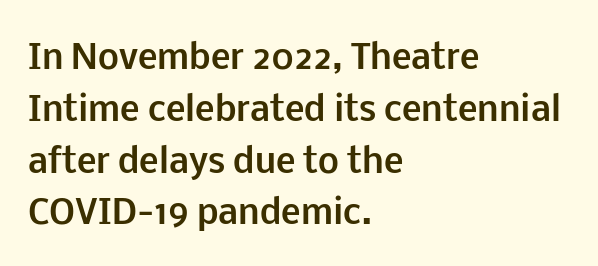
{"serif": "no", "italic": "no", "bold": "yes", "weight": "bold", "width": "normal", "stroke_contrast": "low", "x_height": "medium", "monospaced": "no", "underline": "no", "align": "left", "line_spacing": "normal", "line_spacing_ratio": 1.57, "letter_spacing": "normal", "letter_spacing_em": 0.0, "glyph_px": 33}
